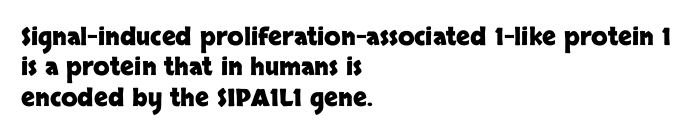
The glyphs are unaccompanied by any horizontal stroke below them. The leading is moderate, giving the passage an even texture. Left-aligned paragraph, ragged on the right. A full-strength bold gives these letters their thick strokes. This sample uses an upright cut, with every glyph sitting square on the baseline.
